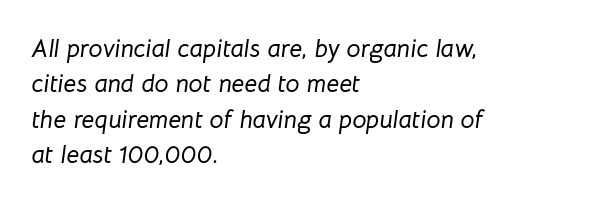
{"italic": "yes", "lean": "right", "slant_degrees": 8, "underline": "no", "align": "left", "line_spacing": "normal", "line_spacing_ratio": 1.42, "letter_spacing": "normal", "letter_spacing_em": 0.0, "glyph_px": 25}
